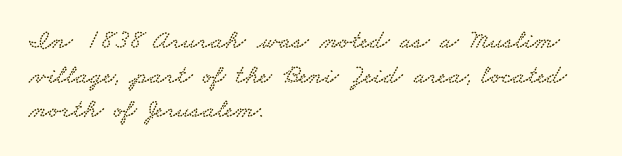
{"underline": "no", "align": "left", "line_spacing": "normal", "line_spacing_ratio": 1.28, "letter_spacing": "normal", "letter_spacing_em": 0.0, "glyph_px": 27}
